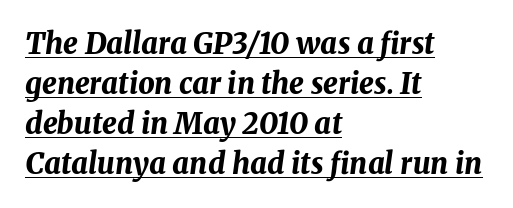
{"italic": "yes", "lean": "right", "slant_degrees": 8, "bold": "yes", "weight": "bold", "width": "normal", "stroke_contrast": "medium", "x_height": "medium", "monospaced": "no", "underline": "yes", "align": "left", "line_spacing": "normal", "line_spacing_ratio": 1.38, "letter_spacing": "normal", "letter_spacing_em": 0.0, "glyph_px": 29}
